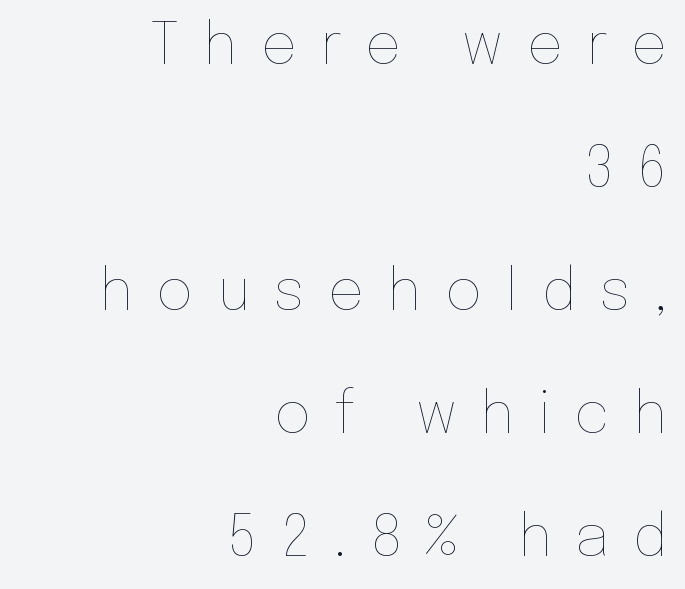
Q: Is the text bold? A: No.
Q: Is the text italic (slanted)? A: No, it is upright.
Q: Is the text underlined? A: No.
Q: How is the paragraph aligned? A: Right-aligned.
Q: Is the spacing between letters normal or unusually wide? A: Unusually wide.
Q: Is the spacing between lines tight, normal or loose? A: Loose.
Q: Width (condensed, normal, or wide)? A: Normal.
Q: Stroke contrast? A: Low.
Q: x-height? A: Medium.
Q: Monospaced? A: No.
